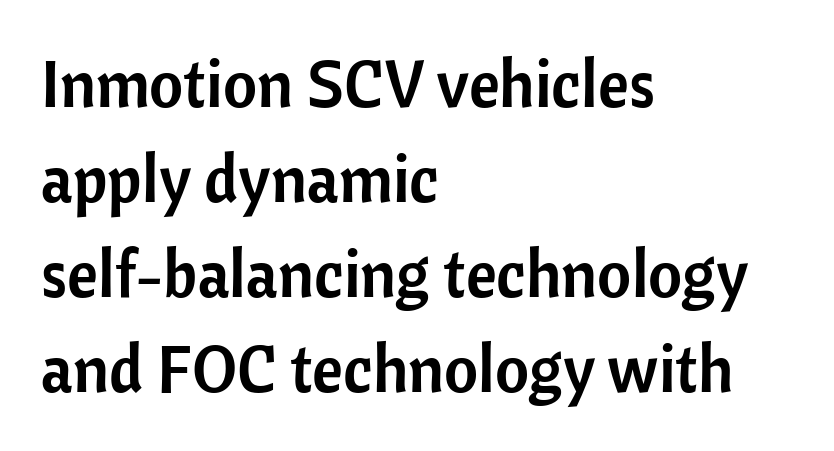
Descender tails drop into unmarked territory. In terms of letterspacing, this is plain default setting. In terms of leading, this rendering sits right in the middle. Posture: upright roman. The font family rendered here belongs to the sans-serif group. The lines in this sample share a left origin and differ only in where they stop.
